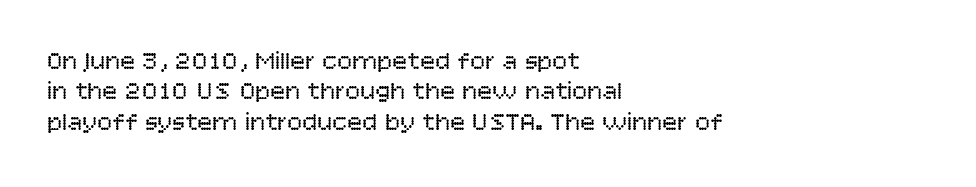
Nope, not italic — everything's standing straight. Only glyphs here, with clear space below each row. Leftover space on each line is placed entirely after the last word. The gaps between neighbouring characters are ordinary and unremarkable. A light-to-regular cut is what we see here.
